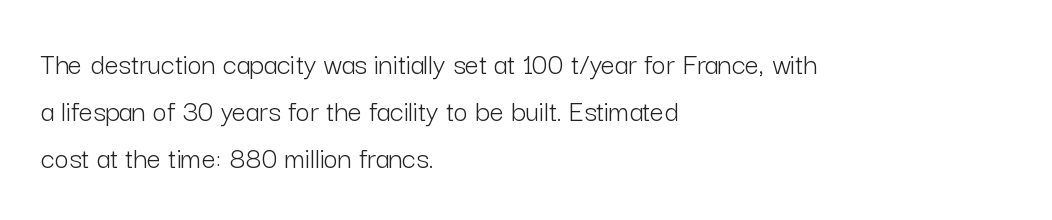
Q: Is the text bold? A: No.
Q: Is the text italic (slanted)? A: No, it is upright.
Q: Is the typeface a serif or a sans-serif typeface? A: Sans-serif.
Q: Is the text underlined? A: No.
Q: How is the paragraph aligned? A: Left-aligned.
Q: Is the spacing between letters normal or unusually wide? A: Normal.
Q: Is the spacing between lines tight, normal or loose? A: Normal.
Q: Width (condensed, normal, or wide)? A: Normal.
Q: Stroke contrast? A: Low.
Q: x-height? A: Medium.
Q: Monospaced? A: No.
